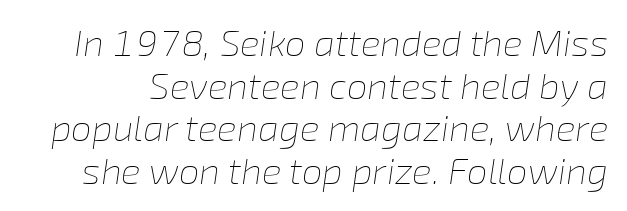
Emphasis-style slanted type is in use. Inter-character spacing is left at the font's built-in metrics. These lines are rendered in a variable-pitch font. No heavy texture on the line: the type isn't bold. The leading is snug, giving the passage a crowded texture.
